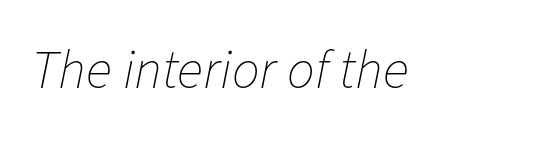
The image shows 55 px thin type, italic (leaning right); set normal letter spacing, not underlined; low stroke contrast and a medium x-height.
